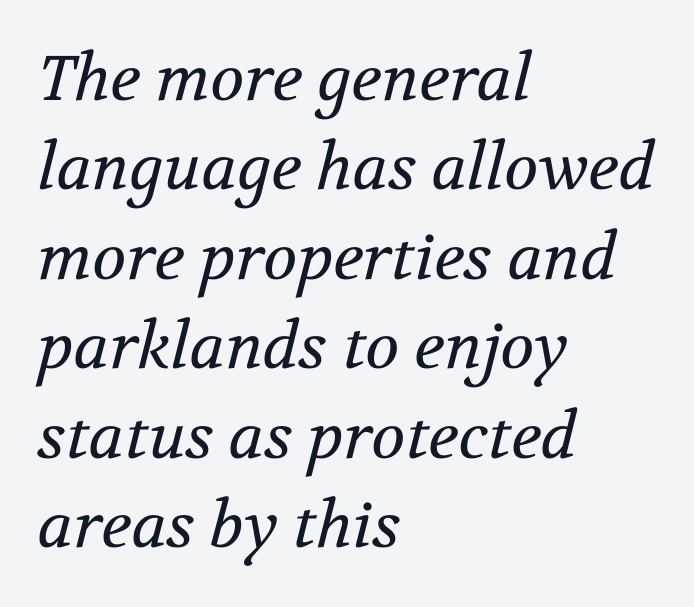
{"serif": "yes", "italic": "yes", "lean": "right", "slant_degrees": 12, "bold": "no", "weight": "regular", "width": "normal", "stroke_contrast": "medium", "x_height": "medium", "monospaced": "no", "underline": "no", "align": "left", "line_spacing": "normal", "line_spacing_ratio": 1.42, "letter_spacing": "normal", "letter_spacing_em": 0.0, "glyph_px": 63}
